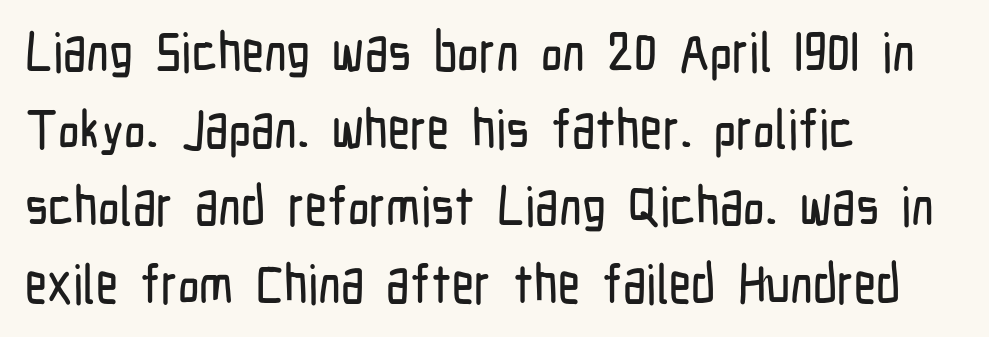
{"serif": "no", "italic": "no", "width": "condensed", "stroke_contrast": "low", "x_height": "medium", "monospaced": "no", "underline": "no", "align": "left", "line_spacing": "normal", "line_spacing_ratio": 1.43, "letter_spacing": "normal", "letter_spacing_em": 0.0, "glyph_px": 54}
